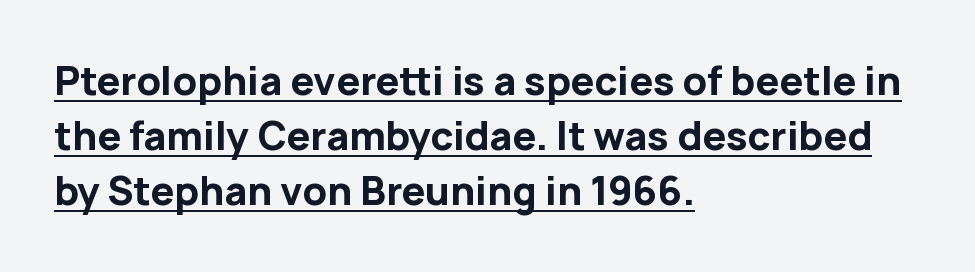
The image shows 38 px bold sans-serif type, upright; set left-aligned, normal line spacing (1.45x), normal letter spacing, underlined; low stroke contrast and a medium x-height.
